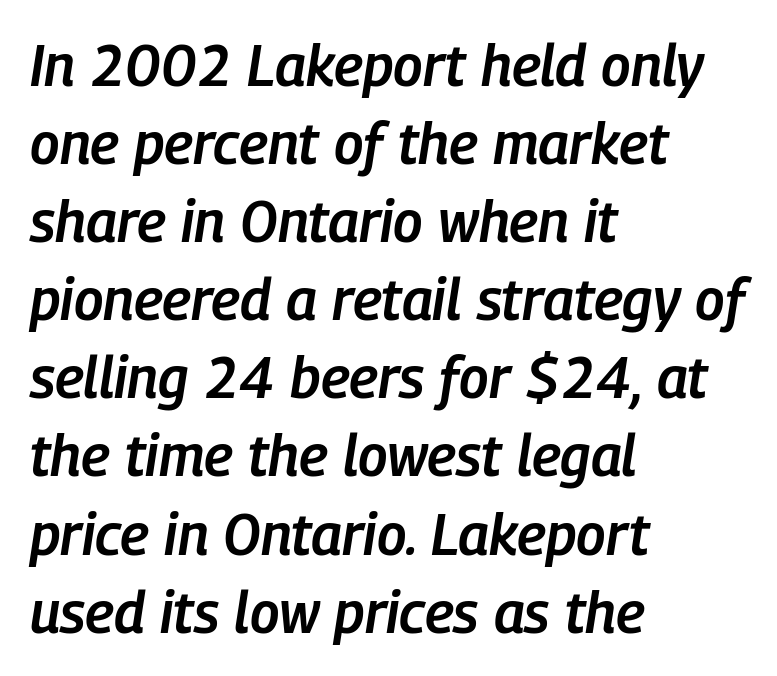
Q: Is the text bold? A: Semi-bold.
Q: Is the text italic (slanted)? A: Yes, it leans right by about 9 degrees.
Q: Is the text underlined? A: No.
Q: How is the paragraph aligned? A: Left-aligned.
Q: Is the spacing between letters normal or unusually wide? A: Normal.
Q: Is the spacing between lines tight, normal or loose? A: Normal.
Q: Width (condensed, normal, or wide)? A: Condensed.
Q: Stroke contrast? A: Low.
Q: x-height? A: Medium.
Q: Monospaced? A: No.
